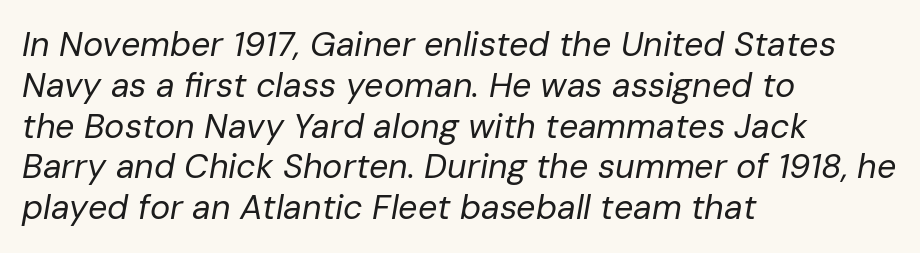
{"italic": "yes", "lean": "right", "slant_degrees": 10, "bold": "no", "weight": "regular", "width": "normal", "stroke_contrast": "low", "x_height": "medium", "monospaced": "no", "underline": "no", "align": "left", "line_spacing_ratio": 1.2, "letter_spacing": "normal", "letter_spacing_em": 0.0, "glyph_px": 34}
